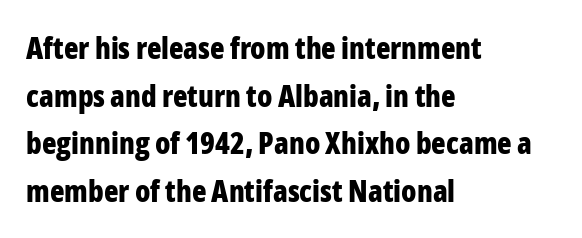
Examine the stroke ends and you'll find no serifs. Caption: standard tracking, unaltered. The rows are spaced the way most documents space them. Bare-footed words on every line.
